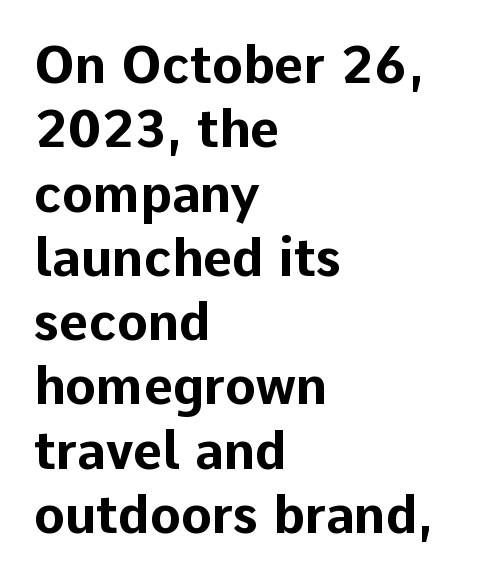
{"serif": "no", "italic": "no", "bold": "yes", "weight": "bold", "width": "normal", "stroke_contrast": "low", "x_height": "medium", "monospaced": "no", "underline": "no", "align": "left", "line_spacing": "normal", "line_spacing_ratio": 1.26, "letter_spacing": "normal", "letter_spacing_em": 0.0, "glyph_px": 51}
